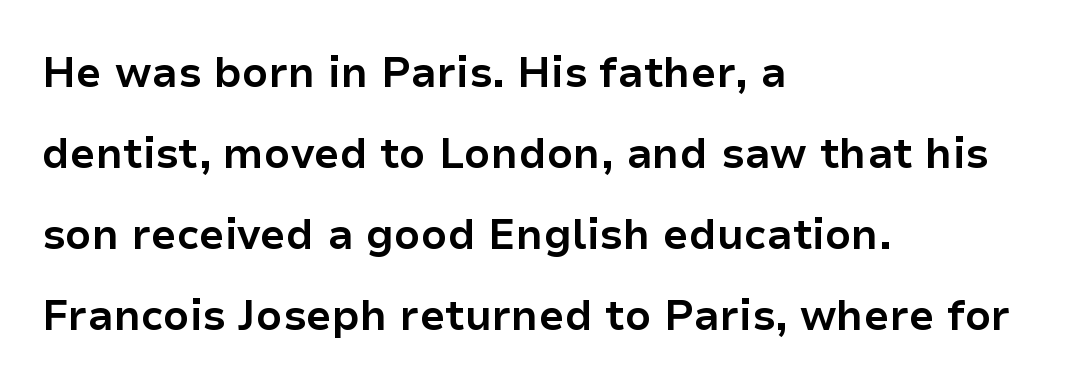
Is there any slant? The stems are plumb. A full-strength bold gives these letters their thick strokes. Letterform terminals end flat and unadorned throughout the passage. The face used here is rendered with its standard letterfit.
